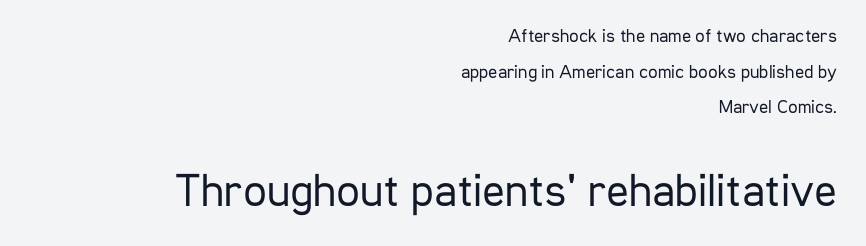
Q: Is the text bold? A: No.
Q: Is the text italic (slanted)? A: No, it is upright.
Q: Is the typeface a serif or a sans-serif typeface? A: Sans-serif.
Q: Is the text underlined? A: No.
Q: How is the paragraph aligned? A: Right-aligned.
Q: Is the spacing between letters normal or unusually wide? A: Normal.
Q: Which block of text is set in a larger size, the first (top) or the second (bottom)? A: The second (bottom) one.
Q: Width (condensed, normal, or wide)? A: Condensed.
Q: Stroke contrast? A: Low.
Q: x-height? A: Medium.
Q: Monospaced? A: No.
